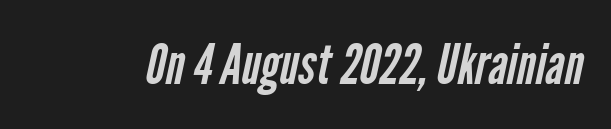
{"serif": "no", "bold": "no", "weight": "regular", "width": "condensed", "stroke_contrast": "low", "x_height": "medium", "monospaced": "no", "underline": "no", "letter_spacing": "normal", "letter_spacing_em": 0.0, "glyph_px": 56}
